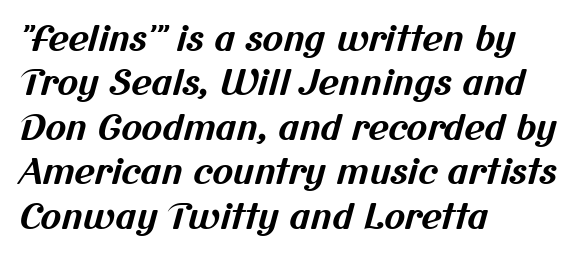
The lines sit at an ordinary, default distance from one another. Varying glyph widths throughout — classic text-font behaviour. Classification — sans serif. Each glyph is drawn with heavy, bold strokes.
